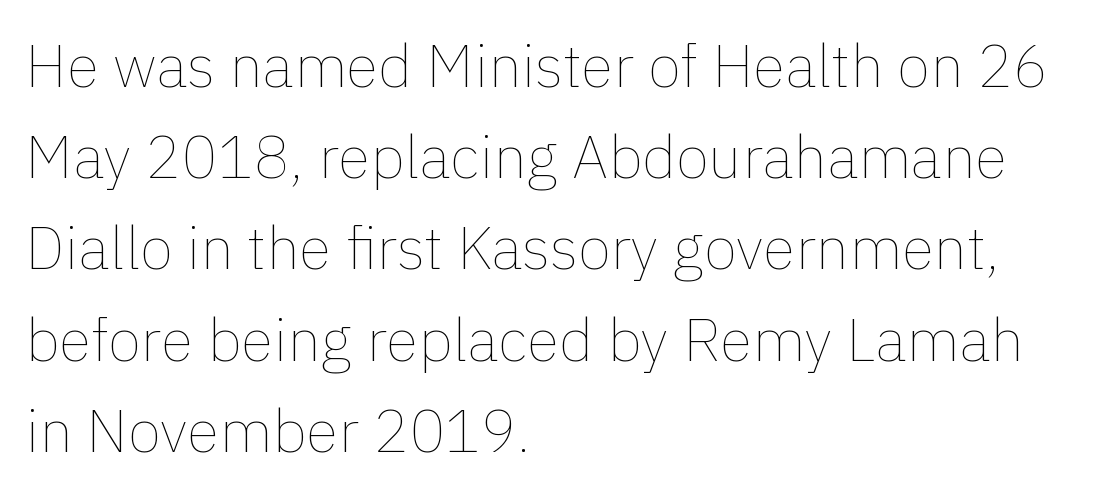
Here the glyphs are tracked normally, forming tight word shapes. The passage shown is typed in a proportional face where columns would drift. Lines of text with bare space underneath. Left-aligned paragraph, ragged on the right. The passage shown stacks its lines at a standard gap.
